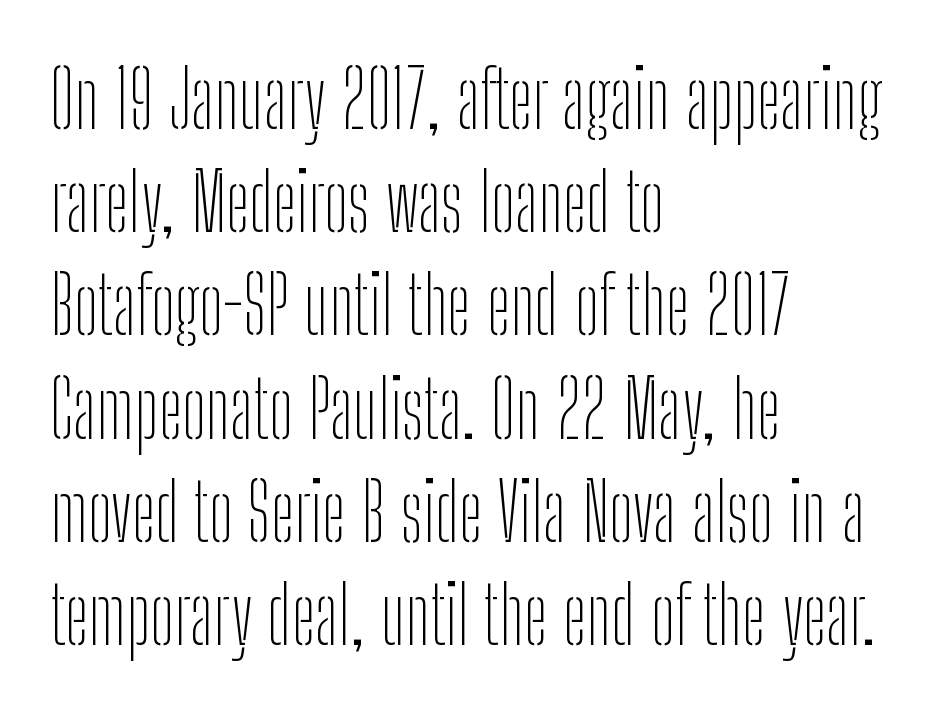
Check under the words: just untouched page. The letters sit at their default tracking, neither squeezed nor spread. Is the stroke heavy? The answer is a plain regular-or-lighter. Caption: multi-line text, flush left, ragged right. Nothing sits at the stroke ends, so this counts as sans-serif.
